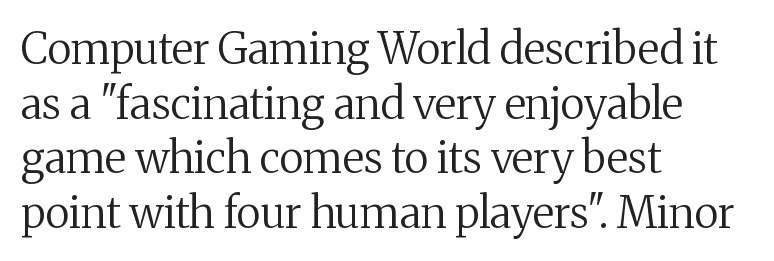
The type is set solid horizontally, with unmodified tracking. Left-aligned paragraph, ragged on the right. How would I describe the line gaps? Plain and ordinary. Does the lettering tilt? It doesn't — this is upright. Underline: absent. You can tell from the footed stems that serif type was used.
